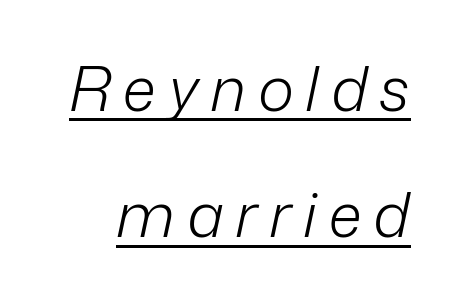
The image shows 62 px light type, italic (leaning right); set loose line spacing (2.04x), underlined; low stroke contrast and a medium x-height.
